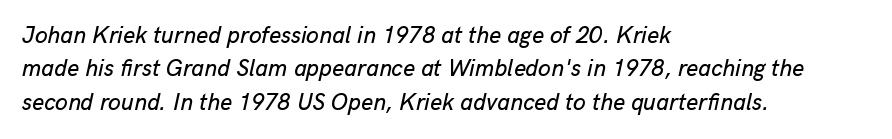
The image shows 23 px text type, italic (leaning right); set left-aligned, normal line spacing (1.45x), normal letter spacing, not underlined.
